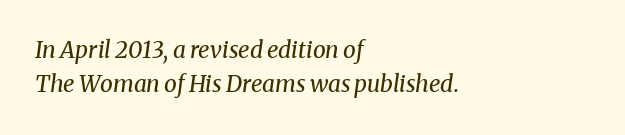
{"italic": "yes", "lean": "right", "slant_degrees": 8, "bold": "no", "underline": "no", "align": "left", "line_spacing": "normal", "line_spacing_ratio": 1.5, "letter_spacing": "normal", "letter_spacing_em": 0.0, "glyph_px": 23}
